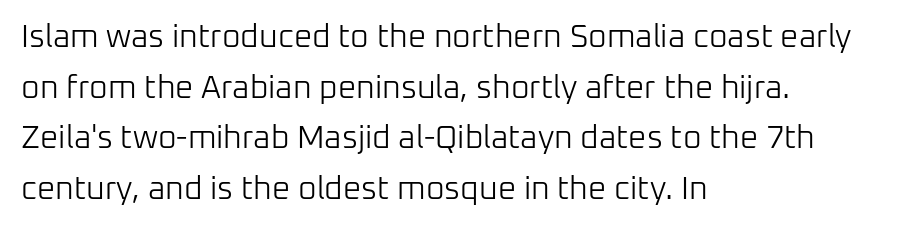
{"serif": "no", "italic": "no", "bold": "no", "weight": "light", "width": "normal", "stroke_contrast": "low", "x_height": "medium", "monospaced": "no", "underline": "no", "align": "left", "line_spacing": "normal", "line_spacing_ratio": 1.58, "letter_spacing": "normal", "letter_spacing_em": 0.0, "glyph_px": 32}
